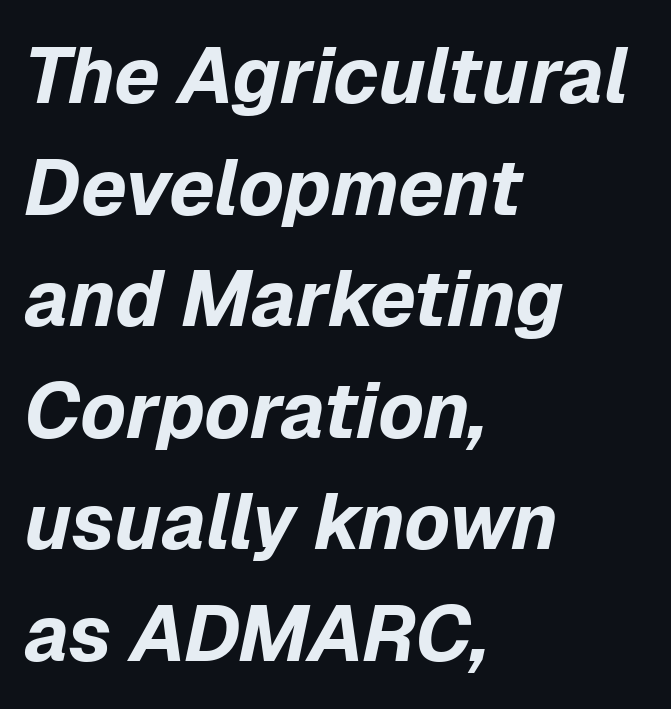
The image shows 78 px bold type, italic (leaning right); set left-aligned, normal line spacing (1.43x), normal letter spacing, not underlined; low stroke contrast and a medium x-height.
